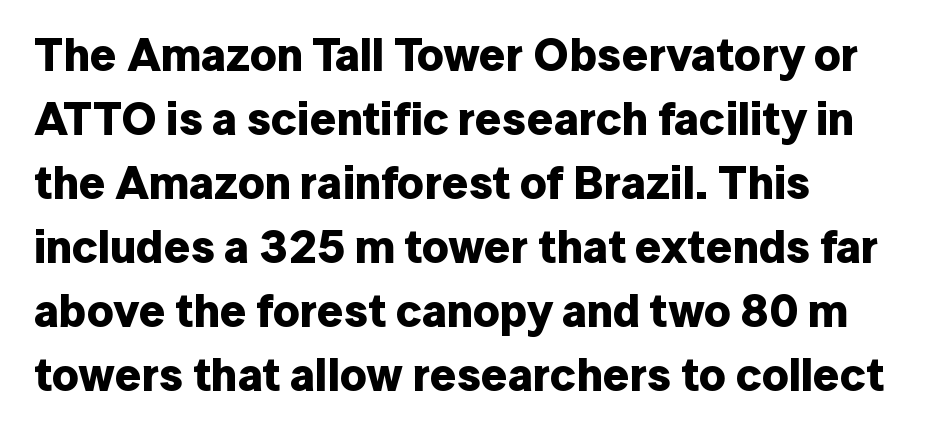
The type is set solid horizontally, with unmodified tracking. This sample keeps an unexceptional amount of space between lines. The rendering shows plain stroke endings on the letterforms — a sans-serif design. Each row of text sits above clean, open space. The axis of the letterforms is exactly vertical. In terms of weight, the rendering is a true, heavy bold.
